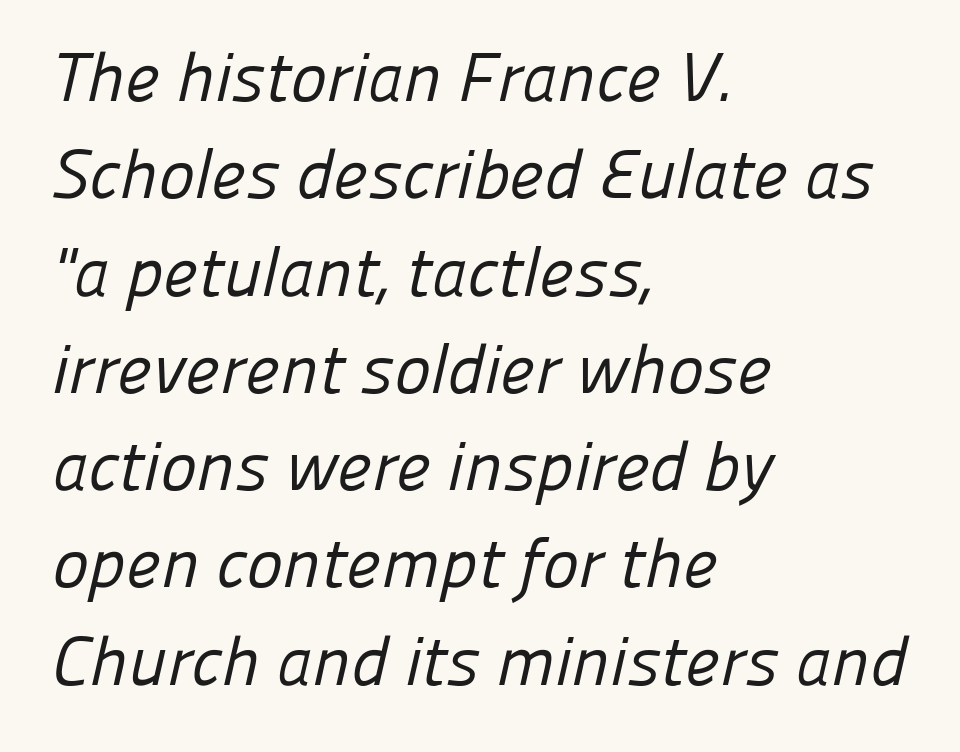
Q: Is the text bold? A: No.
Q: Is the typeface a serif or a sans-serif typeface? A: Sans-serif.
Q: Is the text underlined? A: No.
Q: How is the paragraph aligned? A: Left-aligned.
Q: Is the spacing between letters normal or unusually wide? A: Normal.
Q: Is the spacing between lines tight, normal or loose? A: Normal.
Q: Width (condensed, normal, or wide)? A: Normal.
Q: Stroke contrast? A: Low.
Q: x-height? A: Medium.
Q: Monospaced? A: No.
